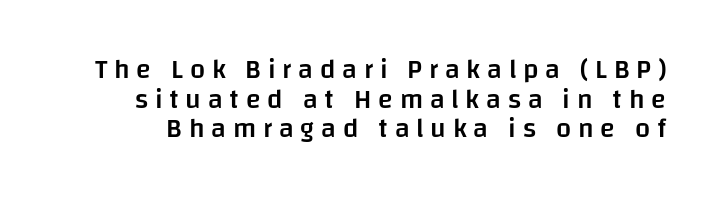
Compared with an ordinary text face, these strokes are moderately heavier — a semibold. Display-style spreading of the glyphs; the letterfit is very open. Plain, unruled lines of type. The letters stand upright; this is a roman face. A typesetter would call this leading minimal, almost set solid.
